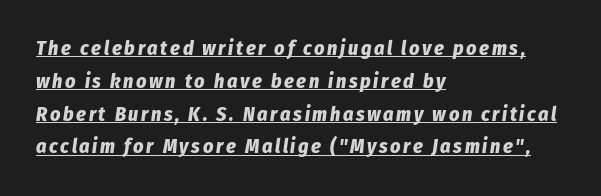
Q: Is the text bold? A: Yes.
Q: Is the text italic (slanted)? A: Yes, it leans right by about 8 degrees.
Q: Is the text underlined? A: Yes.
Q: How is the paragraph aligned? A: Left-aligned.
Q: Is the spacing between lines tight, normal or loose? A: Normal.
